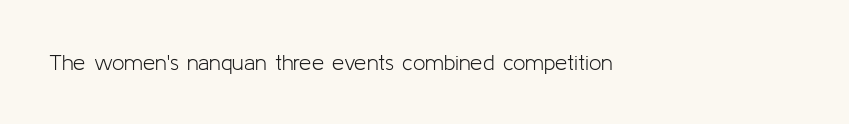
The space directly below the letters is spotless. Quick note: not italic, upright. The line texture is even and compact thanks to regular tracking. These glyphs show unthickened strokes, regular width or finer.
